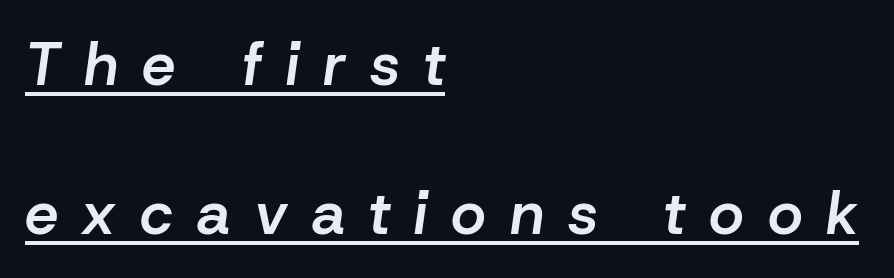
{"italic": "yes", "lean": "right", "slant_degrees": 8, "bold": "semi", "weight": "semibold", "width": "normal", "stroke_contrast": "low", "x_height": "medium", "monospaced": "no", "underline": "yes", "align": "left", "line_spacing": "loose", "line_spacing_ratio": 2.49, "letter_spacing": "wide", "letter_spacing_em": 0.4, "glyph_px": 60}
